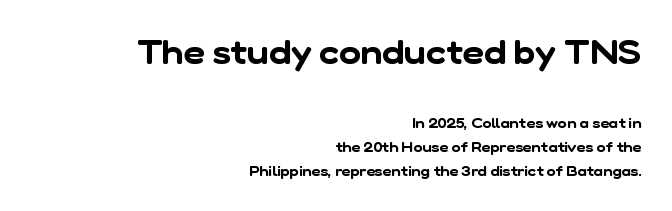
The compositor pushed each line to the right boundary. Letters rest on an invisible, unmarked baseline. These lines are rendered in a variable-pitch font. Look at the bottom of the vertical strokes: they stop flat, with no serifs. This rendering leaves character spacing at its baseline value.
